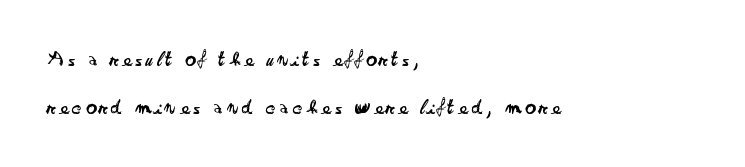
The compositor pushed each line to the left boundary. These glyphs show unthickened strokes, regular width or finer. This sample uses an upright cut, with every glyph sitting square on the baseline. The passage shown stacks its lines with a broad gap. Anything drawn beneath the words? Only blank space.
